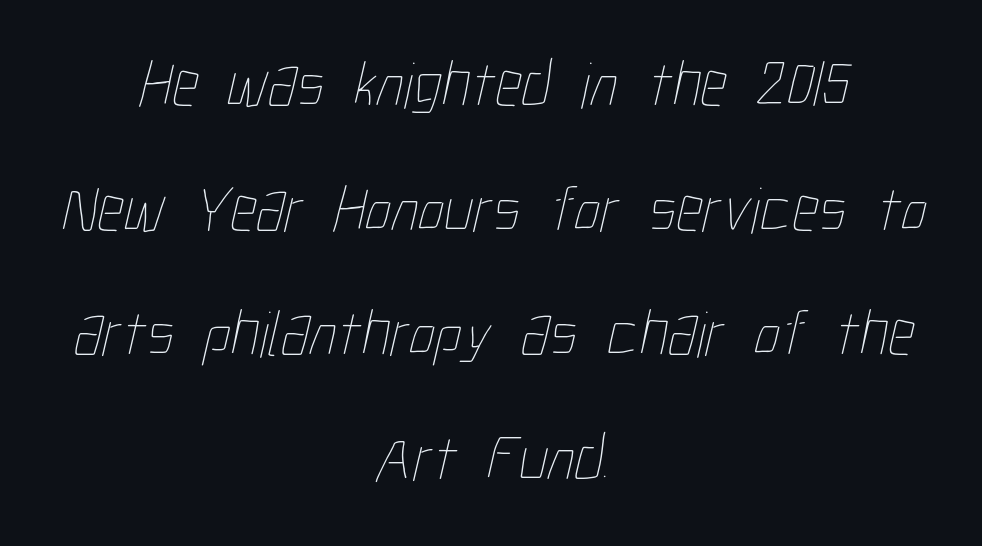
The rendering uses natural spacing where letterforms have individual widths. Each row of text sits above clean, open space. Tracking here is standard; glyphs follow each other at the usual distance. Where is the straight margin? There isn't one; the lines are centered. No letter is thick-stroked: the sample isn't bold.
